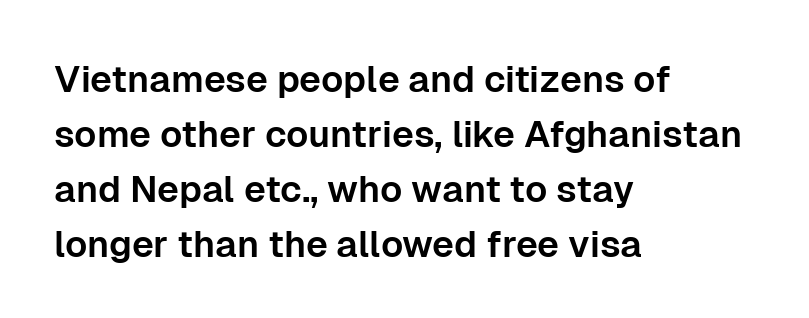
{"serif": "no", "italic": "no", "width": "normal", "stroke_contrast": "low", "x_height": "medium", "monospaced": "no", "underline": "no", "align": "left", "line_spacing": "normal", "line_spacing_ratio": 1.49, "letter_spacing": "normal", "letter_spacing_em": 0.0, "glyph_px": 37}
